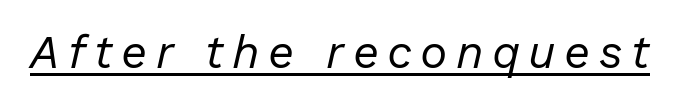
{"italic": "yes", "lean": "right", "slant_degrees": 13, "bold": "no", "weight": "regular", "width": "normal", "stroke_contrast": "low", "x_height": "medium", "monospaced": "no", "underline": "yes", "glyph_px": 46}
